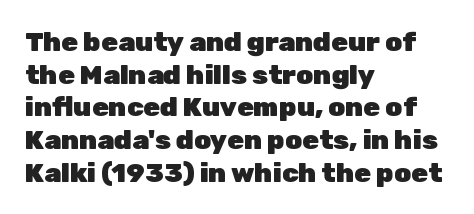
Q: Is the text bold? A: Yes.
Q: Is the text italic (slanted)? A: No, it is upright.
Q: Is the text underlined? A: No.
Q: How is the paragraph aligned? A: Left-aligned.
Q: Is the spacing between letters normal or unusually wide? A: Normal.
